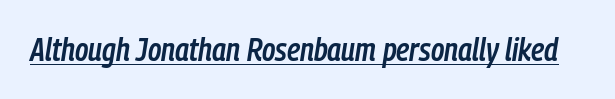
{"italic": "yes", "lean": "right", "slant_degrees": 9, "bold": "semi", "weight": "semibold", "width": "condensed", "stroke_contrast": "low", "x_height": "medium", "monospaced": "no", "underline": "yes", "letter_spacing": "normal", "letter_spacing_em": 0.0, "glyph_px": 32}
